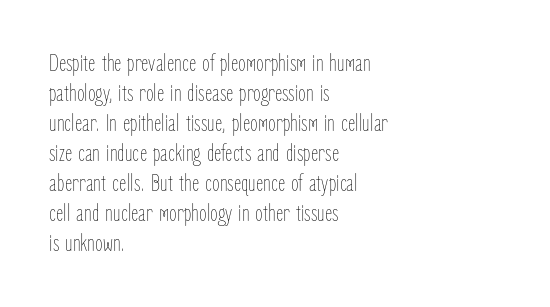
The image shows 25 px text type, upright; set left-aligned, line spacing 1.2x, normal letter spacing, not underlined.
